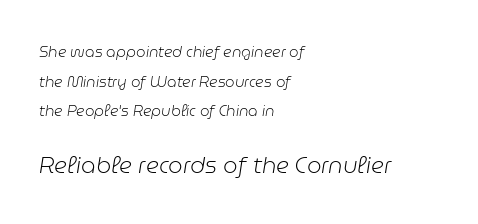
The image shows 23 px text type, italic (leaning right); set left-aligned, loose line spacing (1.98x), normal letter spacing, not underlined; the second (bottom) block is 1.53x larger.
